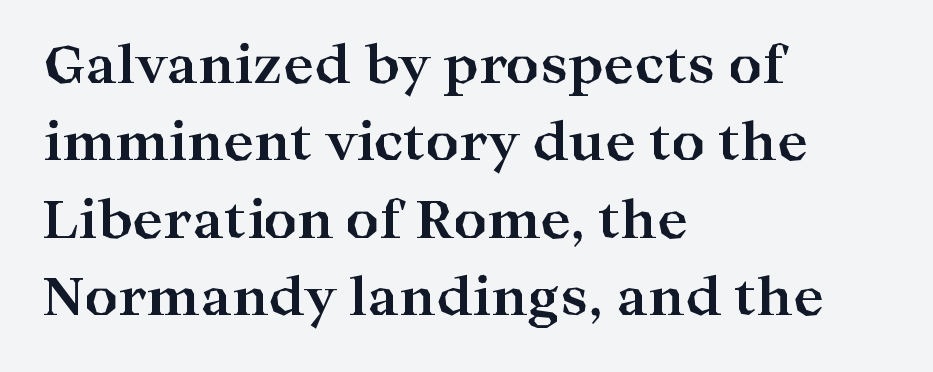
Q: Is the text bold? A: Yes.
Q: Is the text italic (slanted)? A: No, it is upright.
Q: Is the typeface a serif or a sans-serif typeface? A: Serif.
Q: Is the text underlined? A: No.
Q: How is the paragraph aligned? A: Left-aligned.
Q: Is the spacing between letters normal or unusually wide? A: Normal.
Q: Is the spacing between lines tight, normal or loose? A: Normal.
Q: Width (condensed, normal, or wide)? A: Wide.
Q: Stroke contrast? A: High.
Q: x-height? A: Medium.
Q: Monospaced? A: No.
